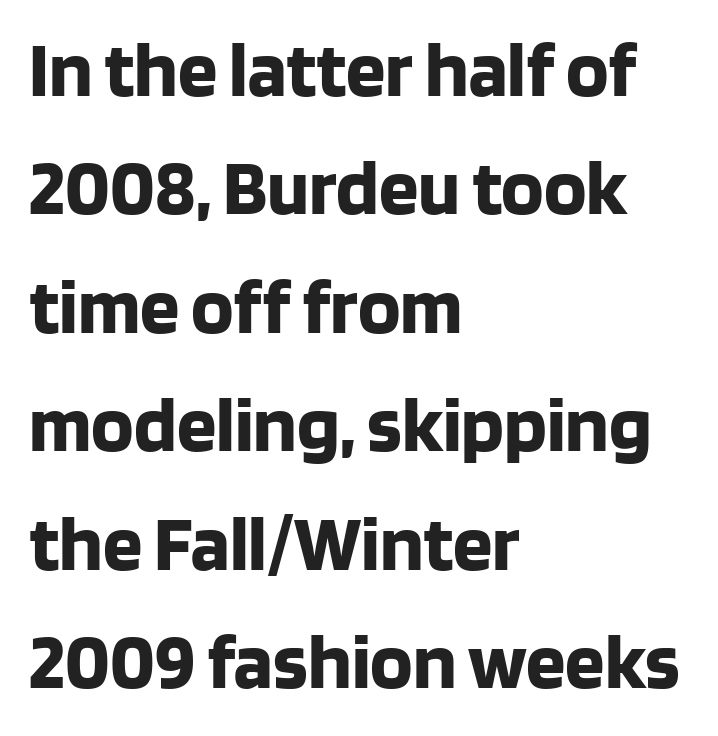
The image shows 79 px bold sans-serif type, upright; set left-aligned, normal line spacing (1.5x), normal letter spacing, not underlined; low stroke contrast and a large x-height.
